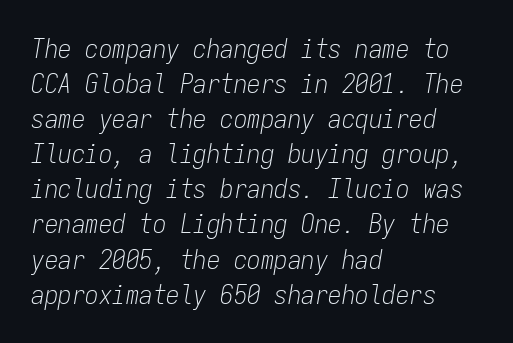
Q: Is the text bold? A: No.
Q: Is the text italic (slanted)? A: Yes, it leans right by about 9 degrees.
Q: Is the text underlined? A: No.
Q: How is the paragraph aligned? A: Left-aligned.
Q: Is the spacing between letters normal or unusually wide? A: Normal.
Q: Is the spacing between lines tight, normal or loose? A: Normal.
